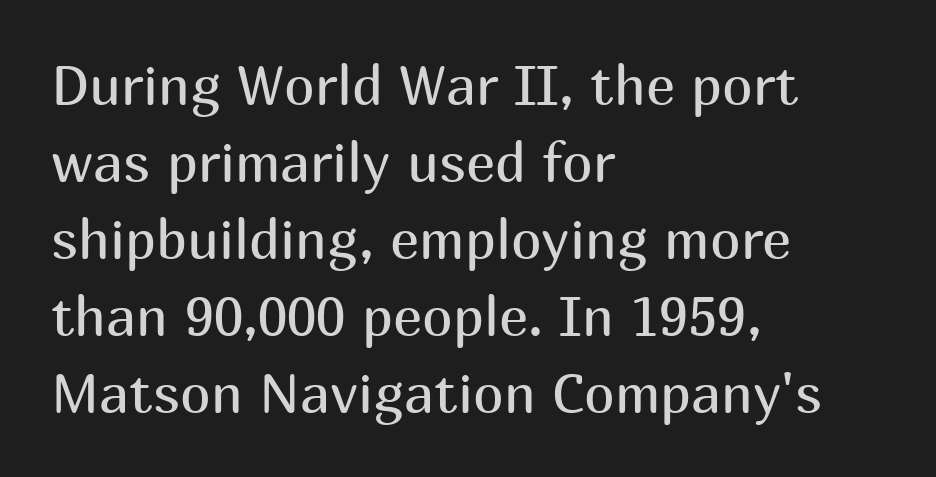
The image shows 55 px regular-weight sans-serif type, upright; set left-aligned, normal line spacing (1.4x), normal letter spacing, not underlined; medium stroke contrast and a medium x-height.
